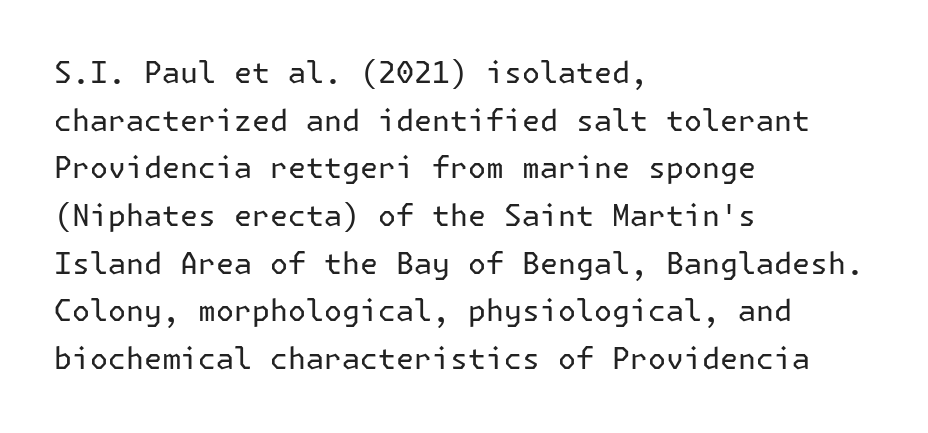
The image shows 30 px regular-weight sans-serif type, upright; set left-aligned, normal line spacing (1.59x), normal letter spacing, not underlined; low stroke contrast and a medium x-height.
